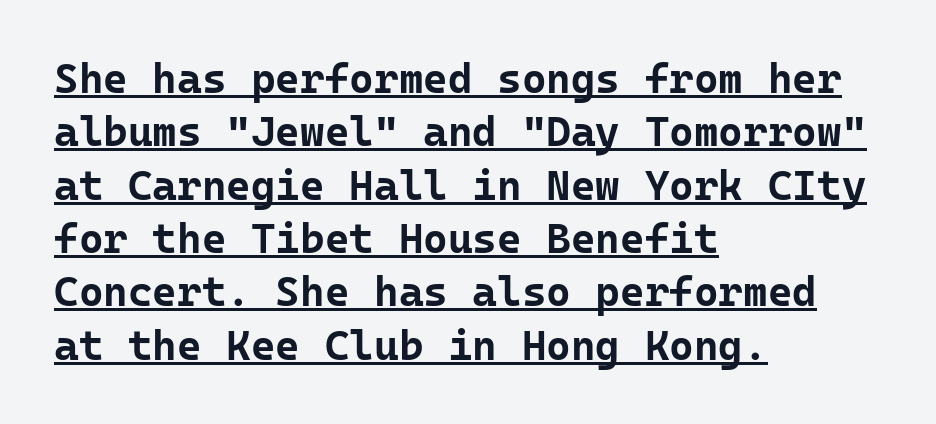
{"serif": "no", "italic": "no", "bold": "yes", "weight": "bold", "width": "normal", "stroke_contrast": "low", "x_height": "medium", "monospaced": "yes", "underline": "yes", "align": "left", "line_spacing": "normal", "line_spacing_ratio": 1.27, "letter_spacing": "normal", "letter_spacing_em": 0.0, "glyph_px": 42}
